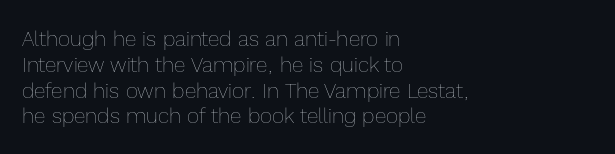
The image shows 21 px text type, upright; set left-aligned, line spacing 1.23x, normal letter spacing, not underlined.
